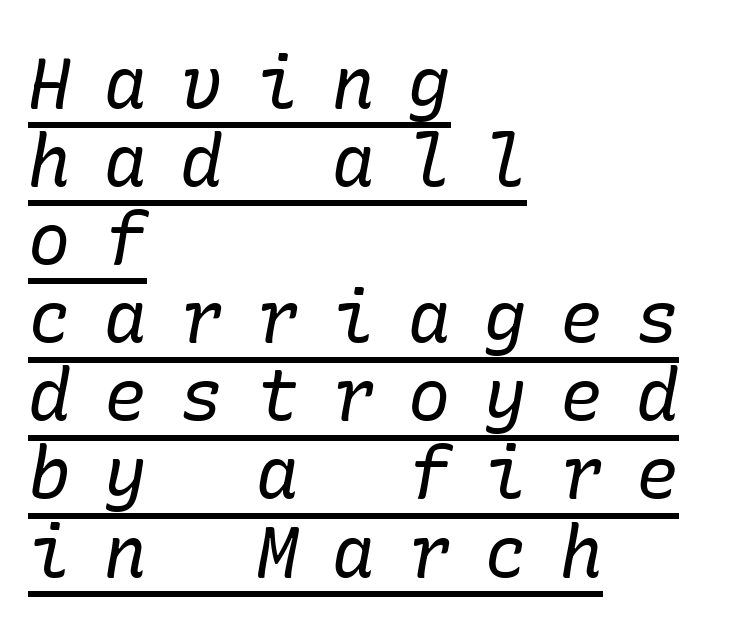
Compared with undecorated copy, this sample adds a rule below the words. Casual observation: everything's shoved over to the left. Whoever set this chose condensed vertical rhythm over breathing room.
